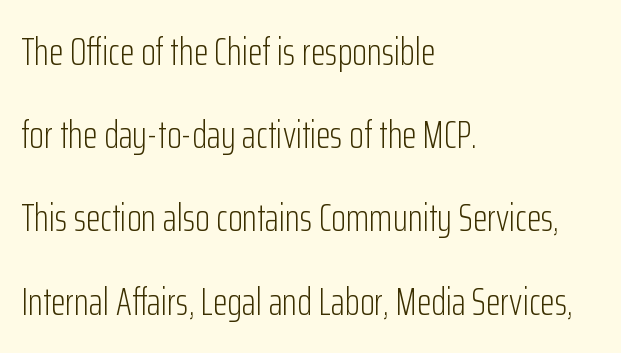
Q: Is the text bold? A: No.
Q: Is the text italic (slanted)? A: No, it is upright.
Q: Is the typeface a serif or a sans-serif typeface? A: Sans-serif.
Q: Is the text underlined? A: No.
Q: How is the paragraph aligned? A: Left-aligned.
Q: Is the spacing between letters normal or unusually wide? A: Normal.
Q: Is the spacing between lines tight, normal or loose? A: Loose.
Q: Width (condensed, normal, or wide)? A: Condensed.
Q: Stroke contrast? A: Low.
Q: x-height? A: Medium.
Q: Monospaced? A: No.
